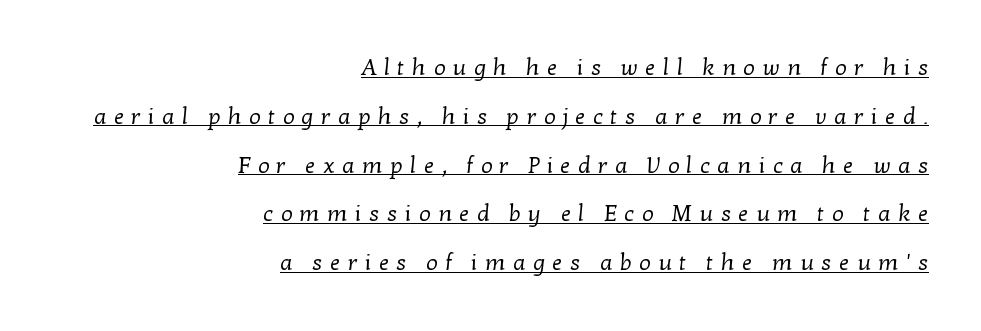
{"bold": "no", "underline": "yes", "align": "right", "line_spacing": "loose", "line_spacing_ratio": 2.12, "letter_spacing": "wide", "letter_spacing_em": 0.32, "glyph_px": 23}
